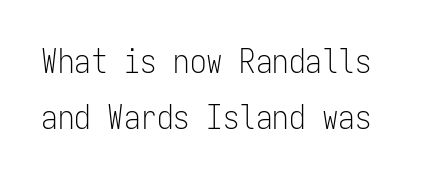
The type family on display is of the sans-serif kind. You can tell it's not italic because the verticals are truly vertical. You could count columns in this text — the font is strictly monospaced. The passage shown has conventional tracking throughout.
